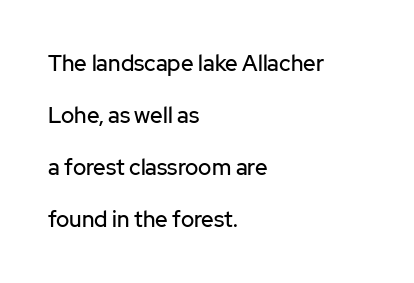
Q: Is the text italic (slanted)? A: No, it is upright.
Q: Is the text underlined? A: No.
Q: How is the paragraph aligned? A: Left-aligned.
Q: Is the spacing between letters normal or unusually wide? A: Normal.
Q: Is the spacing between lines tight, normal or loose? A: Loose.
